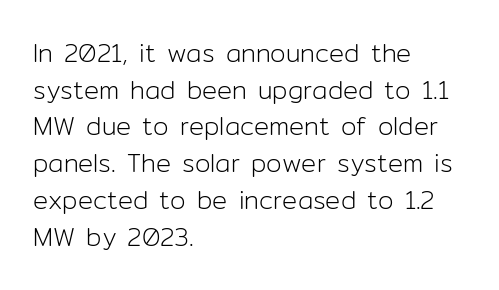
Q: Is the text bold? A: No.
Q: Is the text italic (slanted)? A: No, it is upright.
Q: Is the text underlined? A: No.
Q: How is the paragraph aligned? A: Left-aligned.
Q: Is the spacing between letters normal or unusually wide? A: Normal.
Q: Is the spacing between lines tight, normal or loose? A: Normal.
